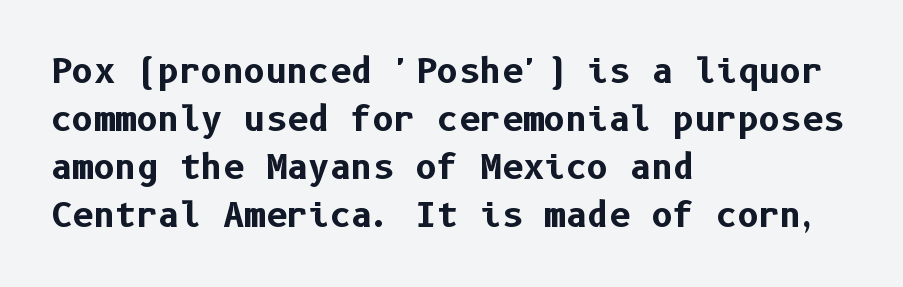
Line spacing here is normal. Nothing unusual about the tracking: characters are spaced as the font intends. The passage shown is emphatically bold. The typography opts for an upright posture over an oblique one.
